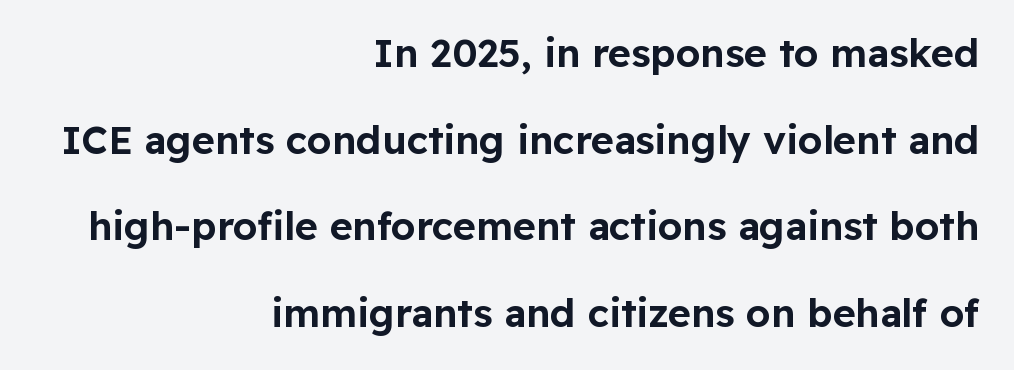
No feet cap the strokes, marking this as sans-serif type. Where is the straight margin? On the right. Honestly, the rows look like they've been pulled way apart. The glyphs are unaccompanied by any horizontal stroke below them.
